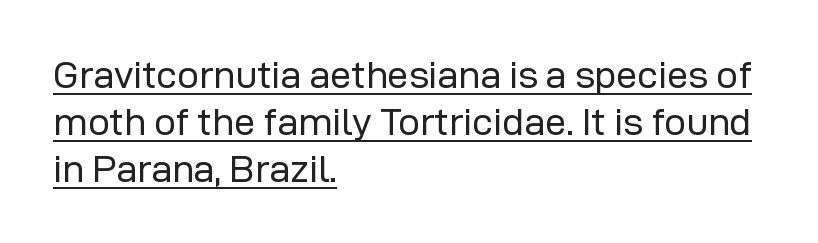
The image shows 38 px regular-weight sans-serif type, upright; set left-aligned, line spacing 1.24x, normal letter spacing, underlined; low stroke contrast and a medium x-height.
